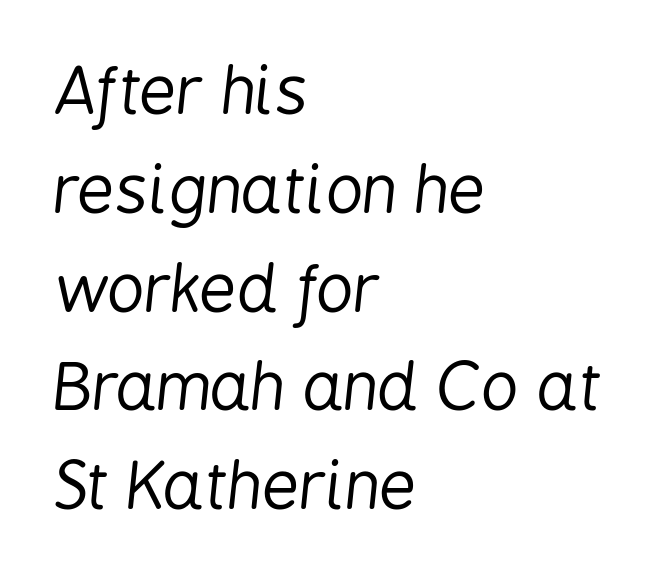
The text carries the slant typical of an italic or oblique font. This sample has the flowing, uneven cadence of proportional lettering. The gap between lines stays unmarked. Summary of weight: not heavy and not bold. Tracking value appears to be zero — textbook default spacing. The lines in this sample share a left origin and differ only in where they stop.
